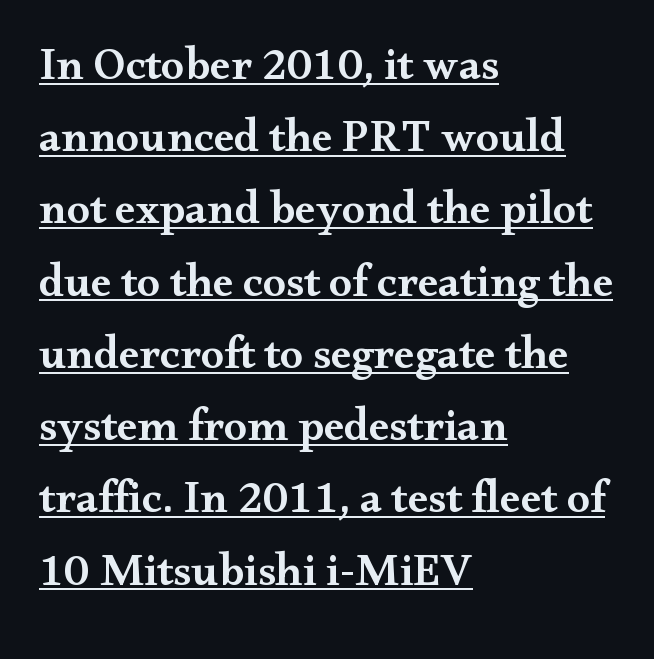
Q: Is the text bold? A: Semi-bold.
Q: Is the text italic (slanted)? A: No, it is upright.
Q: Is the typeface a serif or a sans-serif typeface? A: Serif.
Q: Is the text underlined? A: Yes.
Q: How is the paragraph aligned? A: Left-aligned.
Q: Is the spacing between letters normal or unusually wide? A: Normal.
Q: Is the spacing between lines tight, normal or loose? A: Normal.
Q: Width (condensed, normal, or wide)? A: Wide.
Q: Stroke contrast? A: Medium.
Q: x-height? A: Small.
Q: Monospaced? A: No.
